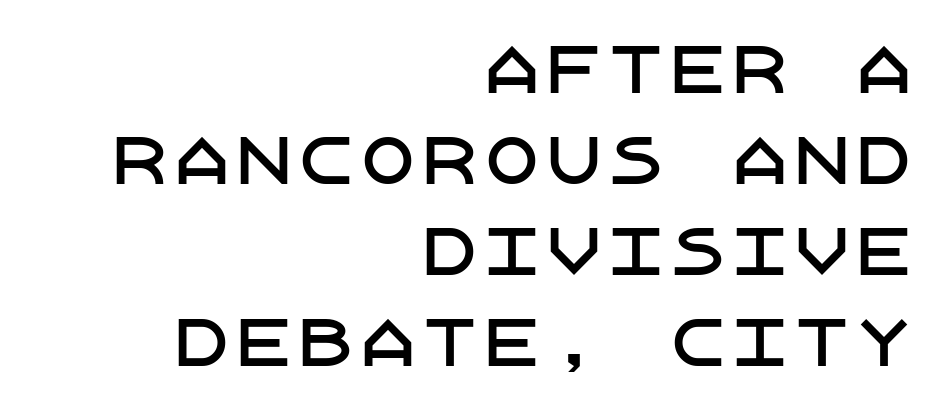
{"serif": "no", "italic": "no", "width": "normal", "stroke_contrast": "low", "x_height": "large", "underline": "no", "align": "right", "line_spacing": "normal", "line_spacing_ratio": 1.47, "letter_spacing": "normal", "letter_spacing_em": 0.0, "glyph_px": 62}
